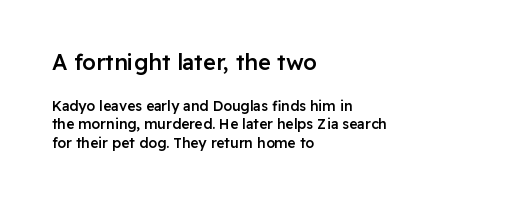
Q: Is the text bold? A: Semi-bold.
Q: Is the text italic (slanted)? A: No, it is upright.
Q: Is the text underlined? A: No.
Q: How is the paragraph aligned? A: Left-aligned.
Q: Is the spacing between letters normal or unusually wide? A: Normal.
Q: Is the spacing between lines tight, normal or loose? A: Normal.
Q: Which block of text is set in a larger size, the first (top) or the second (bottom)? A: The first (top) one.
